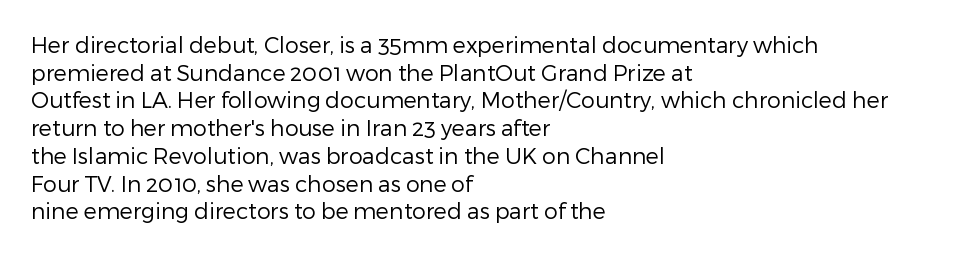
{"italic": "no", "bold": "no", "underline": "no", "align": "left", "line_spacing": "normal", "line_spacing_ratio": 1.26, "letter_spacing": "normal", "letter_spacing_em": 0.0, "glyph_px": 22}
